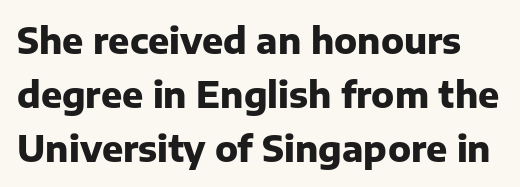
Q: Is the text bold? A: Yes.
Q: Is the text italic (slanted)? A: No, it is upright.
Q: Is the typeface a serif or a sans-serif typeface? A: Sans-serif.
Q: Is the text underlined? A: No.
Q: Is the spacing between letters normal or unusually wide? A: Normal.
Q: Is the spacing between lines tight, normal or loose? A: Normal.
Q: Width (condensed, normal, or wide)? A: Normal.
Q: Stroke contrast? A: Low.
Q: x-height? A: Medium.
Q: Monospaced? A: No.
